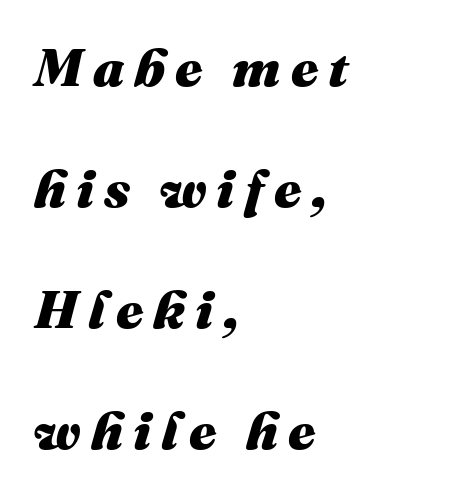
{"italic": "yes", "lean": "right", "slant_degrees": 16, "bold": "yes", "weight": "heavy", "width": "normal", "stroke_contrast": "medium", "x_height": "medium", "monospaced": "no", "underline": "no", "align": "left", "line_spacing": "loose", "line_spacing_ratio": 2.28, "glyph_px": 53}
